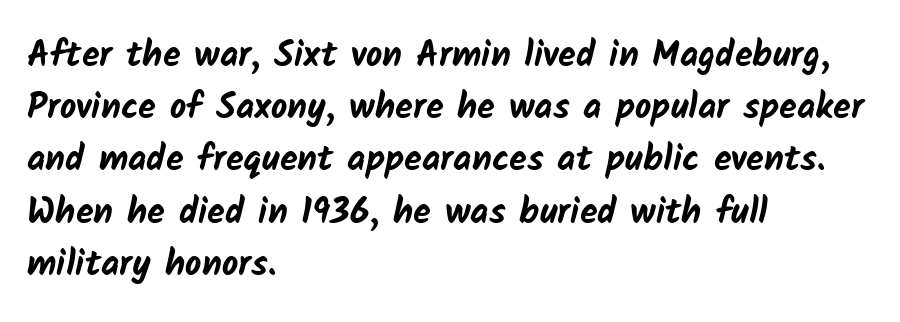
{"serif": "no", "bold": "yes", "weight": "bold", "width": "normal", "stroke_contrast": "low", "x_height": "medium", "monospaced": "no", "underline": "no", "align": "left", "line_spacing": "normal", "line_spacing_ratio": 1.45, "letter_spacing": "normal", "letter_spacing_em": 0.0, "glyph_px": 36}
